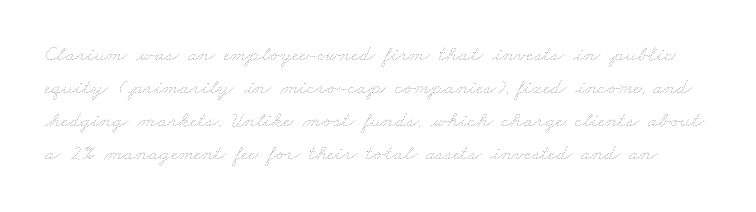
The image shows 22 px text type; set normal line spacing (1.5x), normal letter spacing, not underlined.
